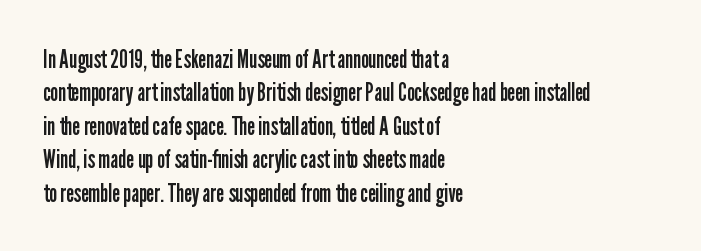
Notice how the stems are strictly vertical — no italics here. Clear beneath every line of the passage. Compared with typical paragraphs, the rows here are spaced about the same. The letters look calm and open, with moderate or lighter stems. Spacing between characters is what you'd get straight out of the box.
